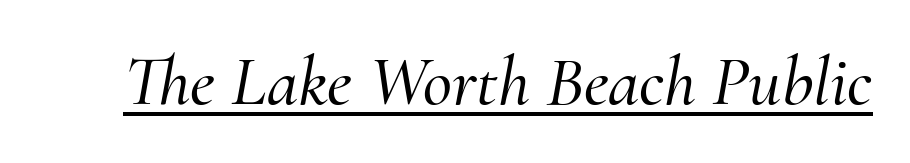
{"serif": "yes", "italic": "yes", "lean": "right", "slant_degrees": 10, "width": "normal", "stroke_contrast": "medium", "x_height": "small", "monospaced": "no", "underline": "yes", "letter_spacing": "normal", "letter_spacing_em": 0.0, "glyph_px": 71}
